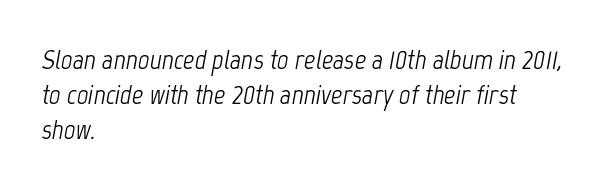
The image shows 28 px light, condensed type, italic (leaning right); set left-aligned, normal line spacing (1.25x), normal letter spacing, not underlined; low stroke contrast and a medium x-height.
